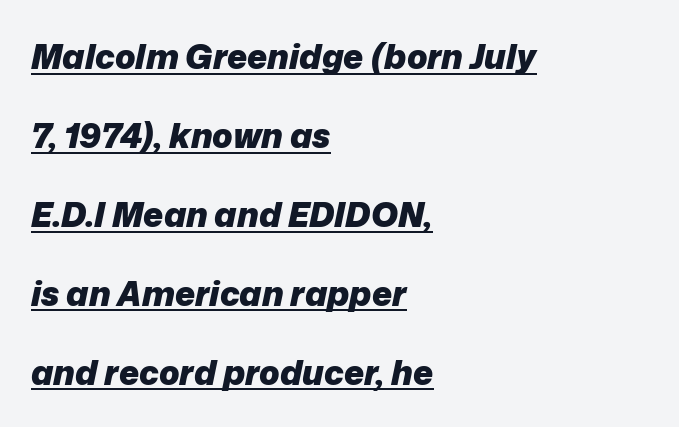
Character widths vary here, with narrow letters taking less room than wide ones. Notice how thick the strokes are: this is what a full bold looks like. Interline gaps are noticeably wide in this sample. The lettering tilts uniformly, giving the passage an italic look. Each line starts at the same left margin while the right side varies.
